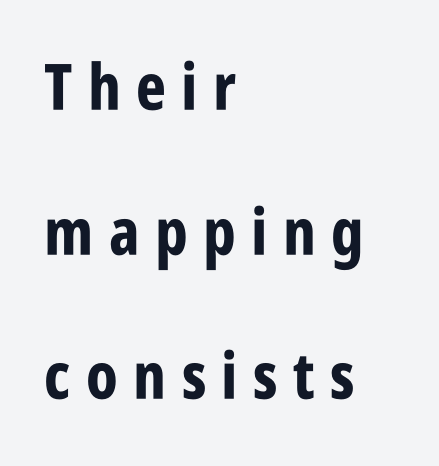
Q: Is the text bold? A: Yes.
Q: Is the text italic (slanted)? A: No, it is upright.
Q: Is the typeface a serif or a sans-serif typeface? A: Sans-serif.
Q: Is the text underlined? A: No.
Q: How is the paragraph aligned? A: Left-aligned.
Q: Is the spacing between letters normal or unusually wide? A: Unusually wide.
Q: Is the spacing between lines tight, normal or loose? A: Loose.
Q: Width (condensed, normal, or wide)? A: Condensed.
Q: Stroke contrast? A: Low.
Q: x-height? A: Large.
Q: Monospaced? A: No.
